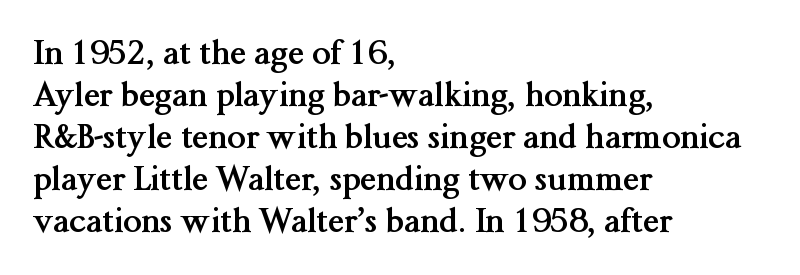
Ordinary non-slanted type is in use. The compositor pushed each line to the left boundary. This sample keeps an unexceptional amount of space between lines. Anything drawn beneath the words? Only blank space.
